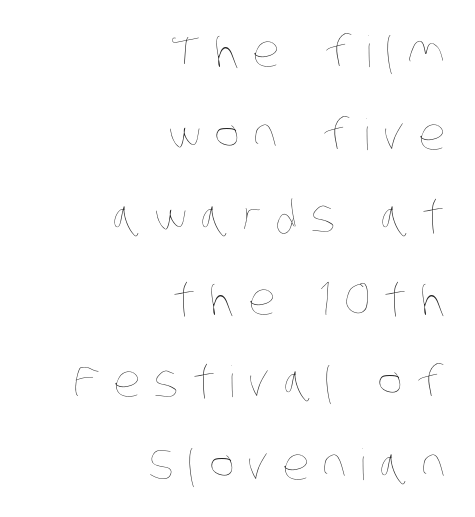
The paragraph shown leans on its right margin. Short note: letters widely spaced. Underlining? Definitely not there. The passage shown stacks its lines with a broad gap.
